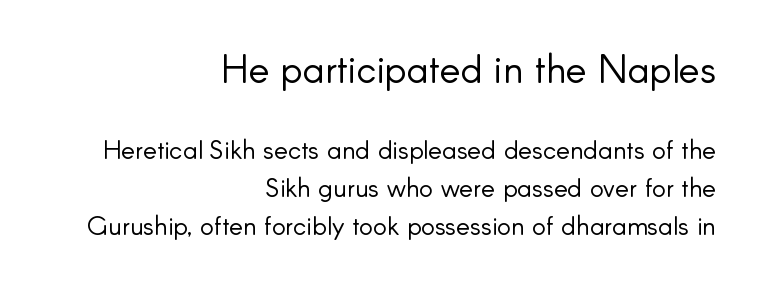
Q: Is the text bold? A: No.
Q: Is the text italic (slanted)? A: No, it is upright.
Q: Is the typeface a serif or a sans-serif typeface? A: Sans-serif.
Q: Is the text underlined? A: No.
Q: How is the paragraph aligned? A: Right-aligned.
Q: Is the spacing between letters normal or unusually wide? A: Normal.
Q: Is the spacing between lines tight, normal or loose? A: Normal.
Q: Which block of text is set in a larger size, the first (top) or the second (bottom)? A: The first (top) one.
Q: Width (condensed, normal, or wide)? A: Normal.
Q: Stroke contrast? A: Low.
Q: x-height? A: Small.
Q: Monospaced? A: No.
